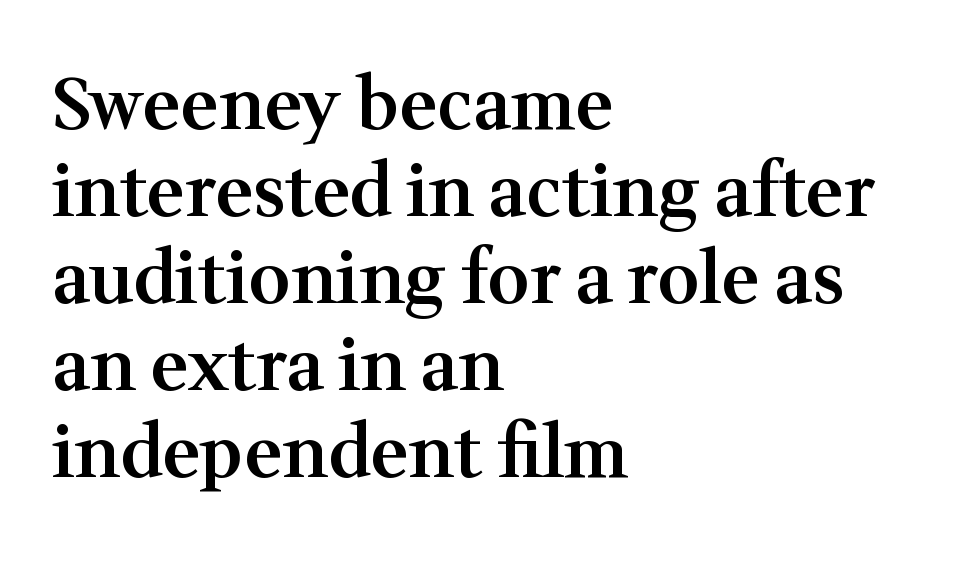
Q: Is the text bold? A: Semi-bold.
Q: Is the text italic (slanted)? A: No, it is upright.
Q: Is the typeface a serif or a sans-serif typeface? A: Serif.
Q: Is the text underlined? A: No.
Q: How is the paragraph aligned? A: Left-aligned.
Q: Is the spacing between letters normal or unusually wide? A: Normal.
Q: Width (condensed, normal, or wide)? A: Normal.
Q: Stroke contrast? A: Medium.
Q: x-height? A: Medium.
Q: Monospaced? A: No.
